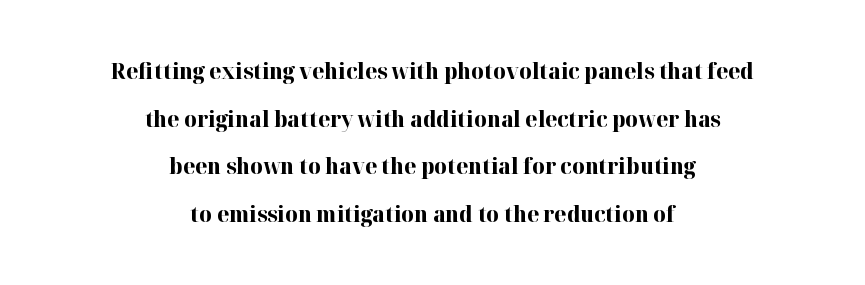
Beneath every word, the page is bare. Bold? Absolutely — the strokes are thick and heavy. Line starts and ends both wander, symmetrically. Baseline-to-baseline distance is far greater than the letter height. Nobody touched the tracking dial on this one.
